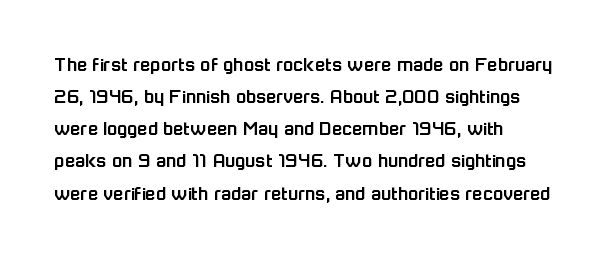
{"italic": "no", "underline": "no", "align": "left", "line_spacing": "normal", "line_spacing_ratio": 1.53, "letter_spacing": "normal", "letter_spacing_em": 0.0, "glyph_px": 21}
